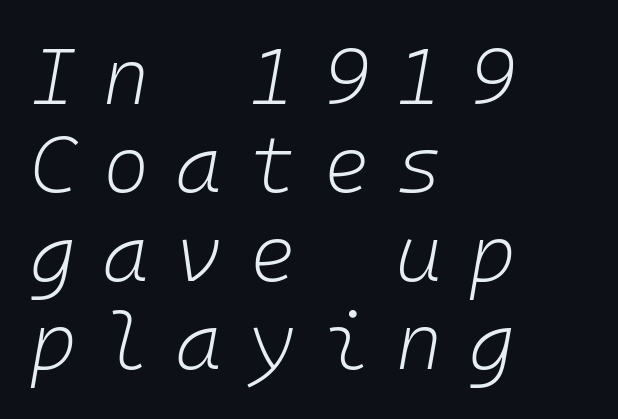
Compared with a centered layout, this one pins lines to the left instead. Does the lettering tilt? It does — this is italic. Think of a typewriter: that constant character pitch is what you see here. The characters are drawn with everyday or finer stroke widths. No word sits above an underline. The rendering inserts visible extra space after every character.
